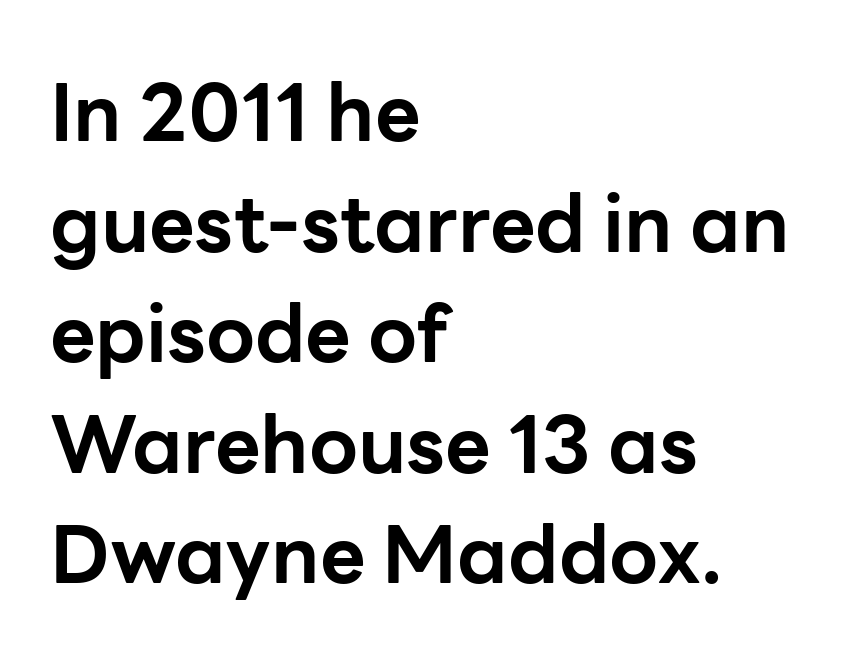
Q: Is the text bold? A: Yes.
Q: Is the text italic (slanted)? A: No, it is upright.
Q: Is the typeface a serif or a sans-serif typeface? A: Sans-serif.
Q: Is the text underlined? A: No.
Q: How is the paragraph aligned? A: Left-aligned.
Q: Is the spacing between letters normal or unusually wide? A: Normal.
Q: Is the spacing between lines tight, normal or loose? A: Normal.
Q: Width (condensed, normal, or wide)? A: Normal.
Q: Stroke contrast? A: Low.
Q: x-height? A: Medium.
Q: Monospaced? A: No.
